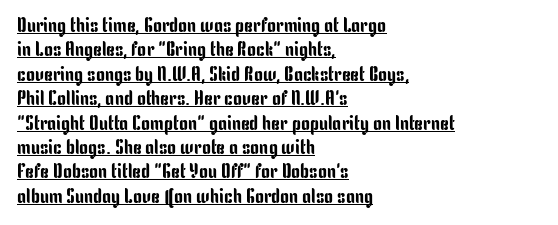
Q: Is the text italic (slanted)? A: No, it is upright.
Q: Is the text underlined? A: Yes.
Q: How is the paragraph aligned? A: Left-aligned.
Q: Is the spacing between letters normal or unusually wide? A: Normal.
